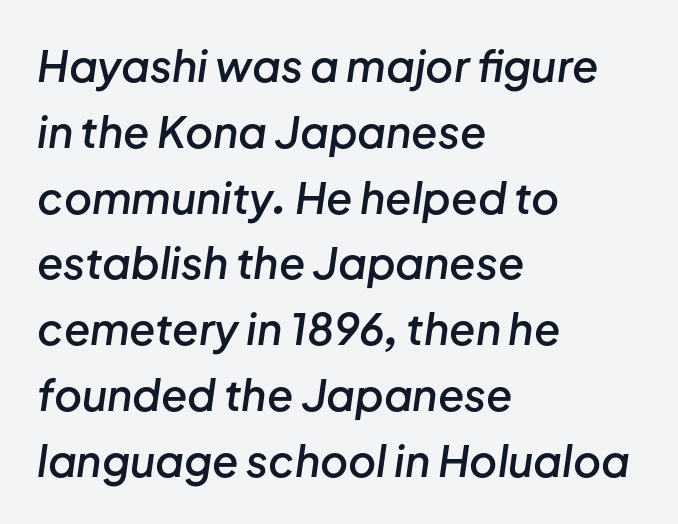
Each letter keeps its own natural width here, so spacing adapts to shape. Emphasis by weight is partial: semibold. The whole block is typeset with a tilt. The compositor pushed each line to the left boundary. Notice how descenders clear the ascenders below comfortably — that's standard leading.
